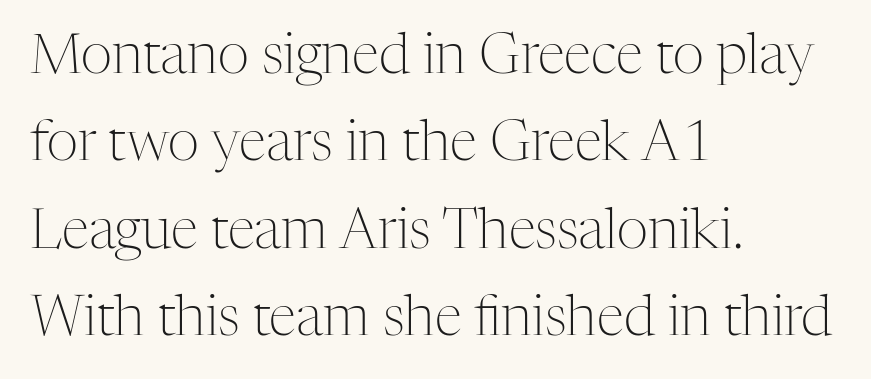
{"serif": "yes", "italic": "no", "bold": "no", "weight": "light", "width": "normal", "stroke_contrast": "medium", "x_height": "medium", "monospaced": "no", "underline": "no", "align": "left", "line_spacing": "normal", "line_spacing_ratio": 1.59, "letter_spacing": "normal", "letter_spacing_em": 0.0, "glyph_px": 55}
